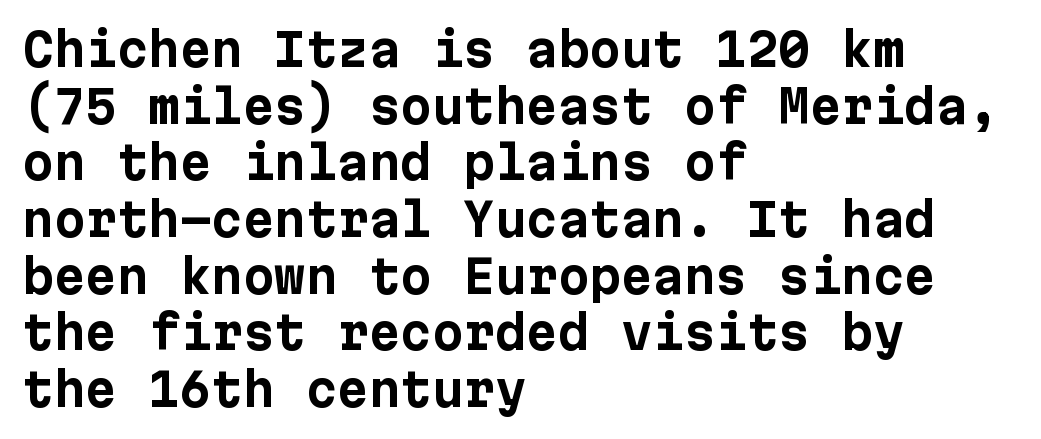
Line spacing here is normal. The strip under each line holds only bare page. The type is set solid horizontally, with unmodified tracking. Stroke terminals: plain, sans-serif.
